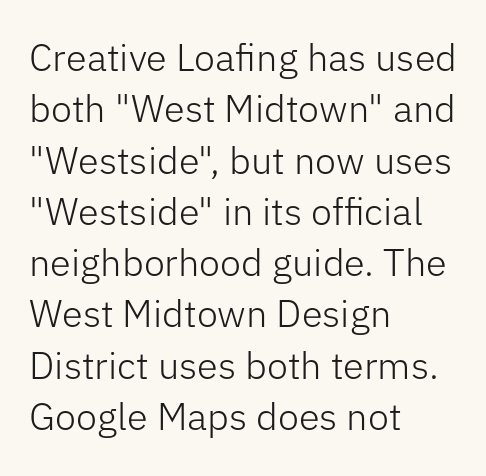
{"serif": "no", "italic": "no", "bold": "no", "weight": "light", "width": "normal", "stroke_contrast": "low", "x_height": "medium", "monospaced": "no", "underline": "no", "align": "left", "line_spacing": "normal", "line_spacing_ratio": 1.35, "letter_spacing": "normal", "letter_spacing_em": 0.0, "glyph_px": 38}
